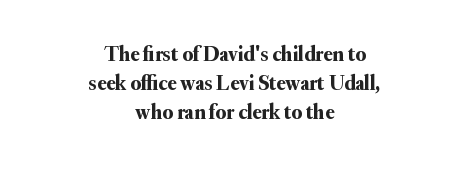
The image shows 21 px text type, upright; set centered, normal line spacing (1.37x), normal letter spacing, not underlined.
